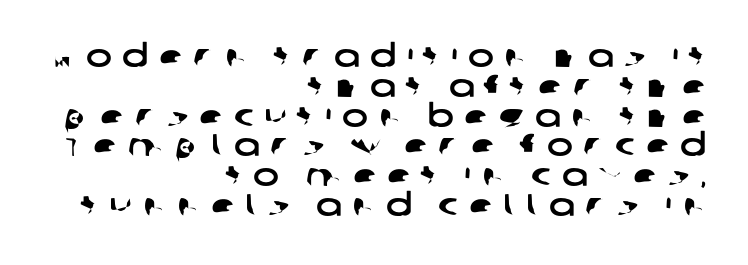
{"serif": "no", "width": "wide", "stroke_contrast": "low", "x_height": "large", "monospaced": "no", "underline": "no", "align": "right", "line_spacing": "tight", "line_spacing_ratio": 0.96, "letter_spacing": "wide", "letter_spacing_em": 0.34, "glyph_px": 31}
